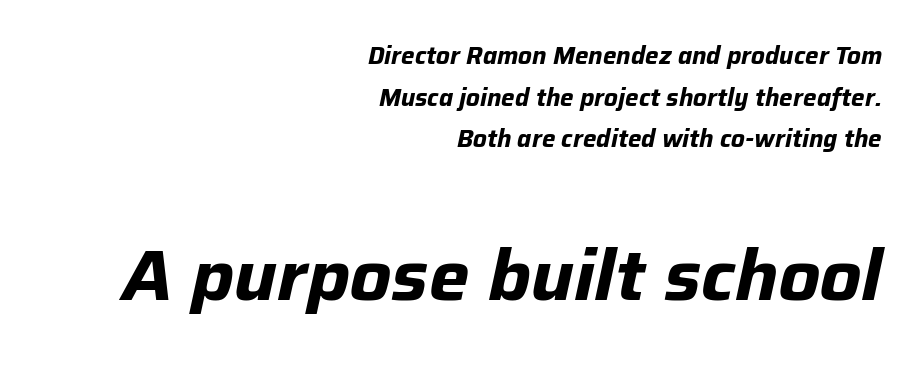
Q: Is the text bold? A: Yes.
Q: Is the text italic (slanted)? A: Yes, it leans right by about 12 degrees.
Q: Is the text underlined? A: No.
Q: How is the paragraph aligned? A: Right-aligned.
Q: Is the spacing between letters normal or unusually wide? A: Normal.
Q: Which block of text is set in a larger size, the first (top) or the second (bottom)? A: The second (bottom) one.
Q: Width (condensed, normal, or wide)? A: Normal.
Q: Stroke contrast? A: Low.
Q: x-height? A: Medium.
Q: Monospaced? A: No.
